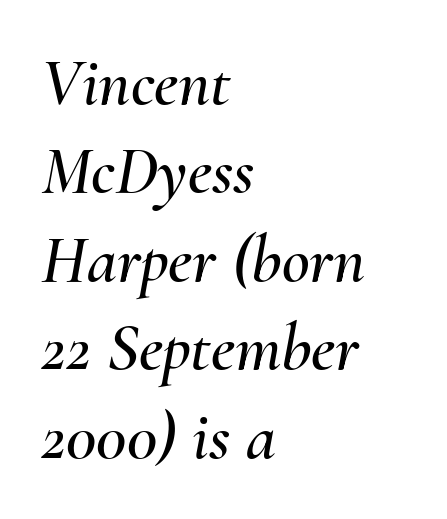
Q: Is the text italic (slanted)? A: Yes, it leans right by about 10 degrees.
Q: Is the text underlined? A: No.
Q: How is the paragraph aligned? A: Left-aligned.
Q: Is the spacing between letters normal or unusually wide? A: Normal.
Q: Is the spacing between lines tight, normal or loose? A: Normal.
Q: Width (condensed, normal, or wide)? A: Normal.
Q: Stroke contrast? A: Medium.
Q: x-height? A: Small.
Q: Monospaced? A: No.
